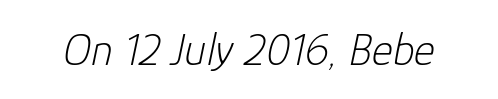
{"italic": "yes", "lean": "right", "slant_degrees": 12, "bold": "no", "weight": "light", "width": "normal", "stroke_contrast": "low", "x_height": "medium", "monospaced": "no", "underline": "no", "letter_spacing": "normal", "letter_spacing_em": 0.0, "glyph_px": 45}
